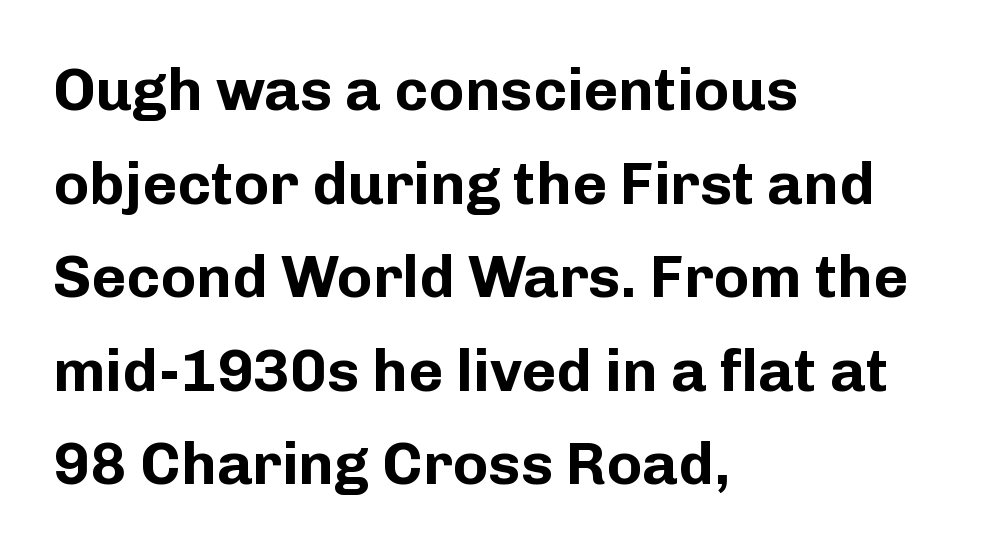
Q: Is the text bold? A: Yes.
Q: Is the text italic (slanted)? A: No, it is upright.
Q: Is the typeface a serif or a sans-serif typeface? A: Sans-serif.
Q: Is the text underlined? A: No.
Q: How is the paragraph aligned? A: Left-aligned.
Q: Is the spacing between letters normal or unusually wide? A: Normal.
Q: Is the spacing between lines tight, normal or loose? A: Normal.
Q: Width (condensed, normal, or wide)? A: Normal.
Q: Stroke contrast? A: Low.
Q: x-height? A: Medium.
Q: Monospaced? A: No.
